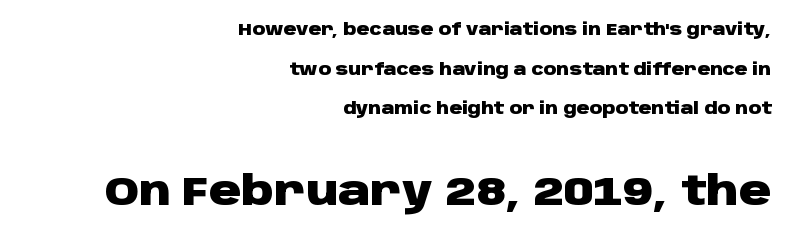
The image shows 40 px heavy, wide sans-serif type, upright; set right-aligned, loose line spacing (2.47x), normal letter spacing, not underlined; the second (bottom) block is 2.5x larger; low stroke contrast and a large x-height.
